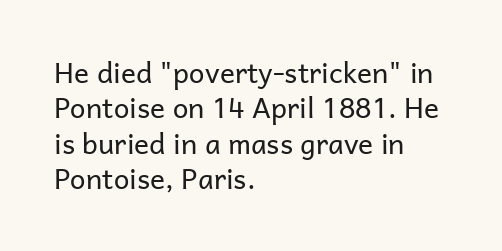
Each letter's strokes conclude bluntly, with no projecting serifs. Line starts are locked; line ends wander. This reads as an unemphasized weight, regular at the heaviest. Does extra space separate the letters? No, they use regular spacing.
